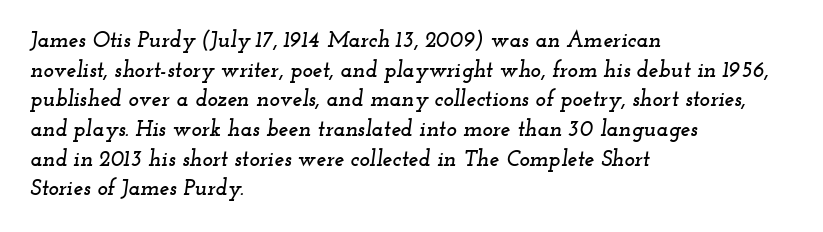
The image shows 22 px text type, italic (leaning right); set left-aligned, normal line spacing (1.35x), normal letter spacing, not underlined.
